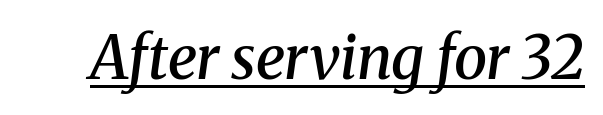
Q: Is the text bold? A: Semi-bold.
Q: Is the text italic (slanted)? A: Yes, it leans right by about 8 degrees.
Q: Is the typeface a serif or a sans-serif typeface? A: Serif.
Q: Is the text underlined? A: Yes.
Q: Is the spacing between letters normal or unusually wide? A: Normal.
Q: Width (condensed, normal, or wide)? A: Normal.
Q: Stroke contrast? A: Medium.
Q: x-height? A: Medium.
Q: Monospaced? A: No.
